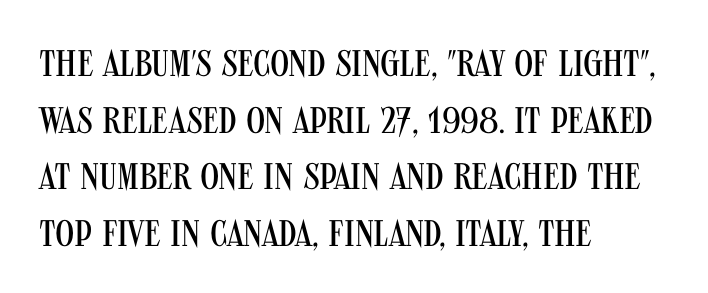
Q: Is the text bold? A: No.
Q: Is the text italic (slanted)? A: No, it is upright.
Q: Is the typeface a serif or a sans-serif typeface? A: Sans-serif.
Q: Is the text underlined? A: No.
Q: How is the paragraph aligned? A: Left-aligned.
Q: Is the spacing between letters normal or unusually wide? A: Normal.
Q: Is the spacing between lines tight, normal or loose? A: Normal.
Q: Width (condensed, normal, or wide)? A: Condensed.
Q: Stroke contrast? A: Medium.
Q: x-height? A: Large.
Q: Monospaced? A: No.
